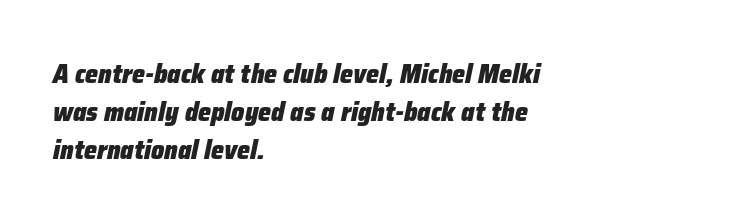
The image shows 26 px bold type, italic (leaning right); set left-aligned, normal line spacing (1.46x), normal letter spacing, not underlined.
